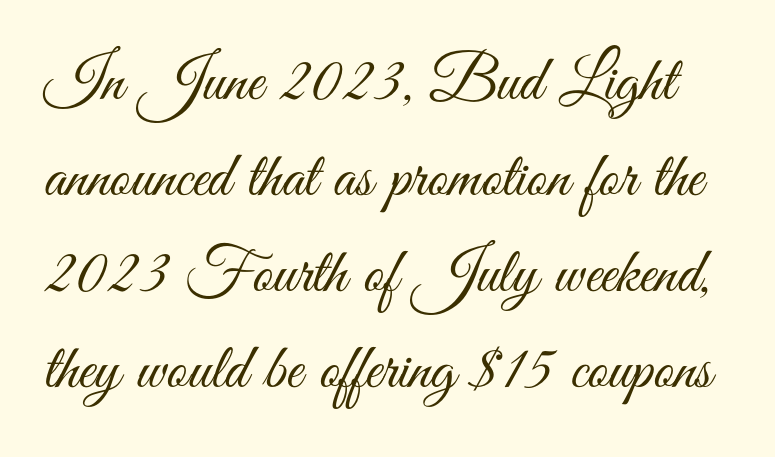
Decoration check: the copy has no underline. Here the glyphs are tracked normally, forming tight word shapes. Honestly, the row spacing looks completely unremarkable. A typesetter would call this proportional, since set widths differ per character. Stroke mass is kept to a normal reading level or below.
